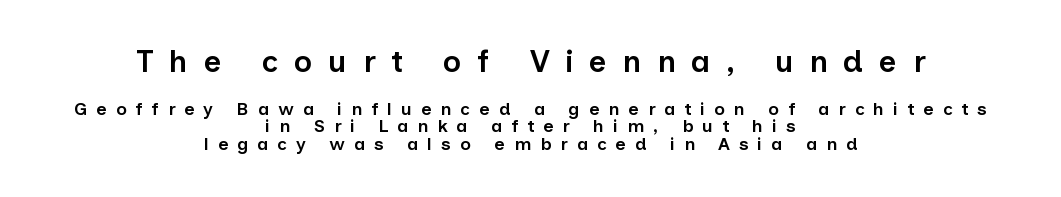
The image shows 31 px semibold sans-serif type, upright; set centered, tight line spacing (0.97x), unusually wide letter spacing (+0.5 em), not underlined; the first (top) block is 1.72x larger; low stroke contrast and a medium x-height.
